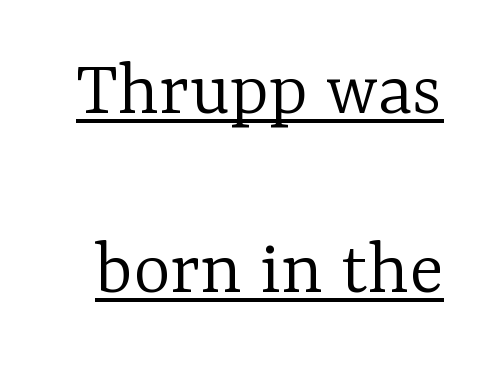
{"serif": "yes", "italic": "no", "bold": "no", "weight": "light", "width": "normal", "stroke_contrast": "low", "x_height": "medium", "monospaced": "no", "underline": "yes", "line_spacing": "loose", "line_spacing_ratio": 2.24, "letter_spacing": "normal", "letter_spacing_em": 0.0, "glyph_px": 80}
